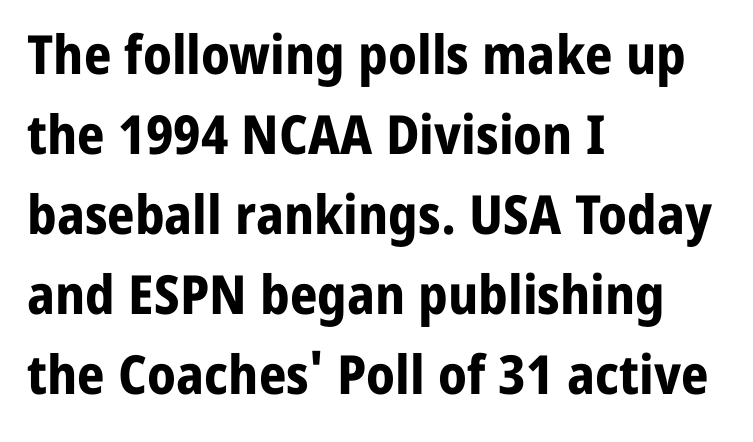
The image shows 54 px bold sans-serif type, upright; set left-aligned, normal line spacing (1.48x), normal letter spacing, not underlined; low stroke contrast and a medium x-height.
